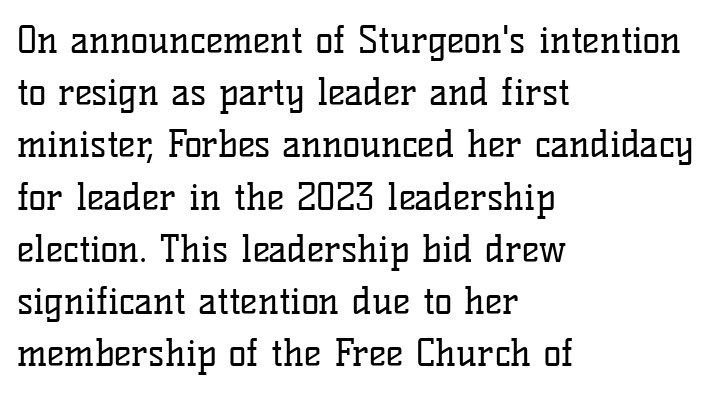
The image shows 37 px regular-weight serif type, upright; set left-aligned, normal line spacing (1.41x), normal letter spacing, not underlined; low stroke contrast and a medium x-height.
